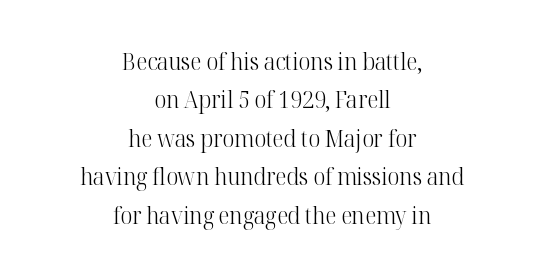
Q: Is the text bold? A: No.
Q: Is the text italic (slanted)? A: No, it is upright.
Q: Is the text underlined? A: No.
Q: How is the paragraph aligned? A: Centered.
Q: Is the spacing between letters normal or unusually wide? A: Normal.
Q: Is the spacing between lines tight, normal or loose? A: Normal.
